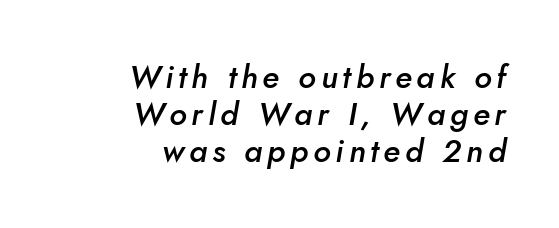
The image shows 32 px semibold type, italic (leaning right); set right-aligned, line spacing 1.16x, not underlined; low stroke contrast and a small x-height.
